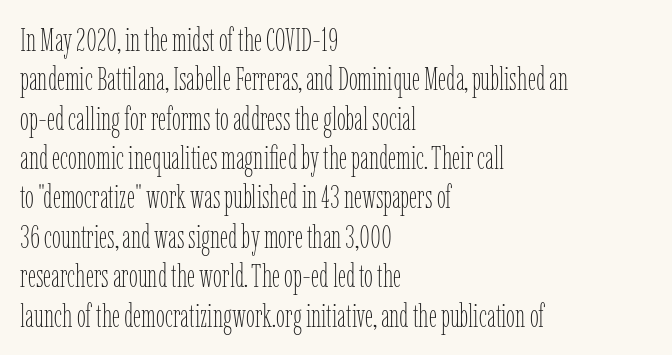
Q: Is the text bold? A: No.
Q: Is the text italic (slanted)? A: No, it is upright.
Q: Is the text underlined? A: No.
Q: How is the paragraph aligned? A: Left-aligned.
Q: Is the spacing between letters normal or unusually wide? A: Normal.
Q: Width (condensed, normal, or wide)? A: Condensed.
Q: Stroke contrast? A: Low.
Q: x-height? A: Medium.
Q: Monospaced? A: No.
